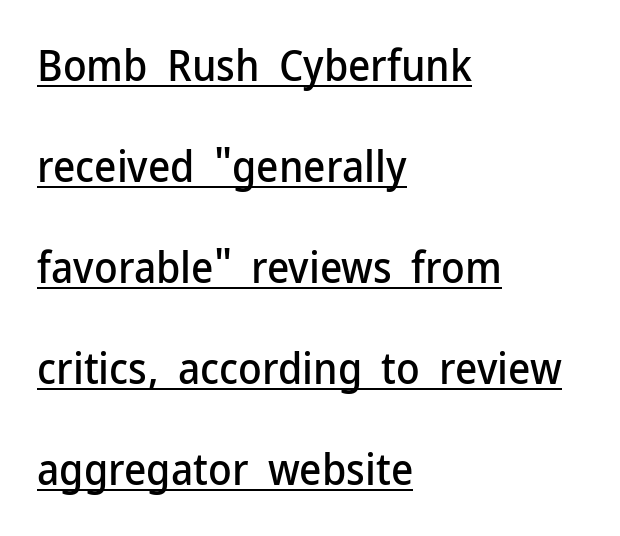
{"serif": "no", "italic": "no", "width": "normal", "stroke_contrast": "low", "x_height": "medium", "monospaced": "no", "underline": "yes", "align": "left", "line_spacing": "loose", "line_spacing_ratio": 2.35, "letter_spacing": "normal", "letter_spacing_em": 0.0, "glyph_px": 43}
